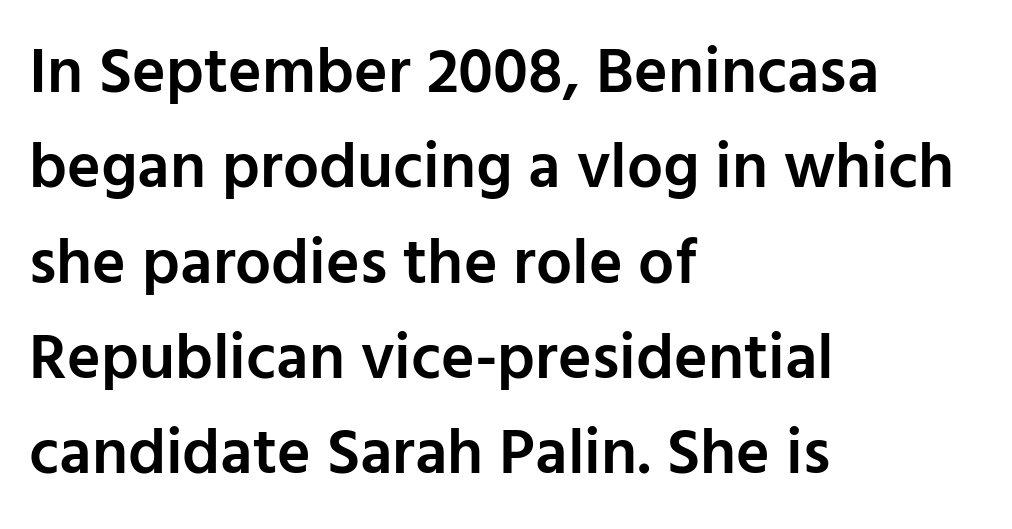
Q: Is the text bold? A: Semi-bold.
Q: Is the text italic (slanted)? A: No, it is upright.
Q: Is the typeface a serif or a sans-serif typeface? A: Sans-serif.
Q: Is the text underlined? A: No.
Q: How is the paragraph aligned? A: Left-aligned.
Q: Is the spacing between letters normal or unusually wide? A: Normal.
Q: Is the spacing between lines tight, normal or loose? A: Normal.
Q: Width (condensed, normal, or wide)? A: Normal.
Q: Stroke contrast? A: Low.
Q: x-height? A: Medium.
Q: Monospaced? A: No.
